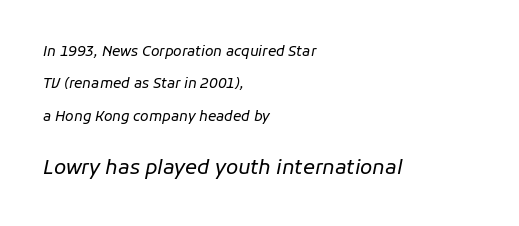
The image shows 20 px text type, italic (leaning right); set left-aligned, loose line spacing (2.32x), normal letter spacing, not underlined; the second (bottom) block is 1.43x larger.
